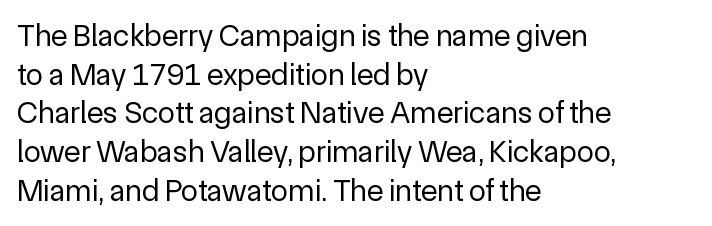
The image shows 31 px regular-weight sans-serif type, upright; set left-aligned, normal line spacing (1.25x), normal letter spacing, not underlined; a medium x-height.
